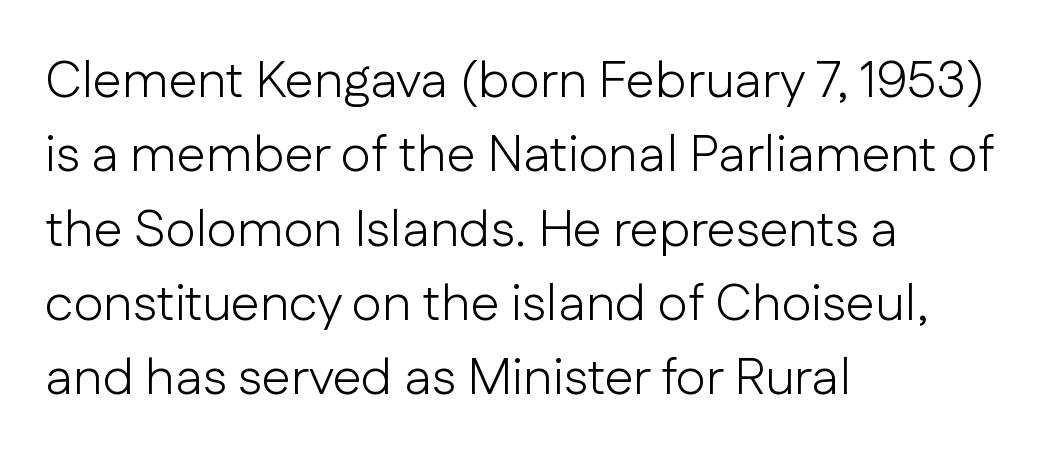
Q: Is the text bold? A: No.
Q: Is the text italic (slanted)? A: No, it is upright.
Q: Is the typeface a serif or a sans-serif typeface? A: Sans-serif.
Q: Is the text underlined? A: No.
Q: How is the paragraph aligned? A: Left-aligned.
Q: Is the spacing between letters normal or unusually wide? A: Normal.
Q: Is the spacing between lines tight, normal or loose? A: Normal.
Q: Width (condensed, normal, or wide)? A: Normal.
Q: Stroke contrast? A: Low.
Q: x-height? A: Medium.
Q: Monospaced? A: No.
